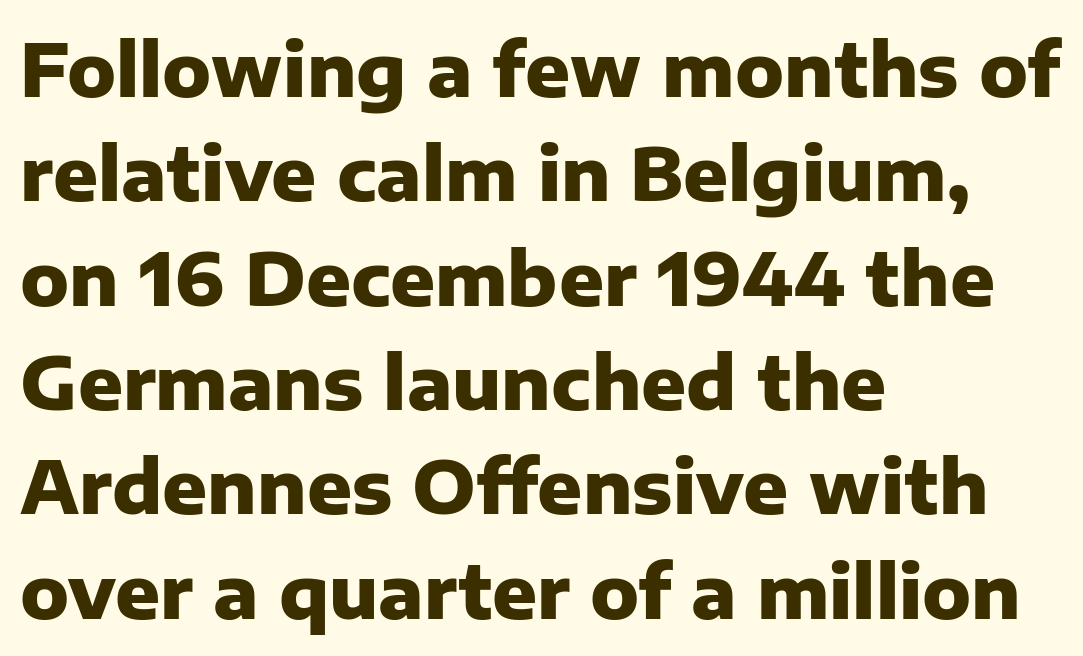
Q: Is the text bold? A: Yes.
Q: Is the text italic (slanted)? A: No, it is upright.
Q: Is the typeface a serif or a sans-serif typeface? A: Sans-serif.
Q: Is the text underlined? A: No.
Q: How is the paragraph aligned? A: Left-aligned.
Q: Is the spacing between letters normal or unusually wide? A: Normal.
Q: Is the spacing between lines tight, normal or loose? A: Normal.
Q: Width (condensed, normal, or wide)? A: Normal.
Q: Stroke contrast? A: Low.
Q: x-height? A: Medium.
Q: Monospaced? A: No.
